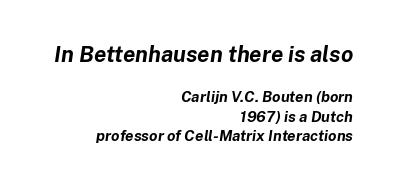
Q: Is the text bold? A: Yes.
Q: Is the text italic (slanted)? A: Yes, it leans right by about 8 degrees.
Q: Is the text underlined? A: No.
Q: How is the paragraph aligned? A: Right-aligned.
Q: Is the spacing between letters normal or unusually wide? A: Normal.
Q: Is the spacing between lines tight, normal or loose? A: Normal.
Q: Which block of text is set in a larger size, the first (top) or the second (bottom)? A: The first (top) one.
